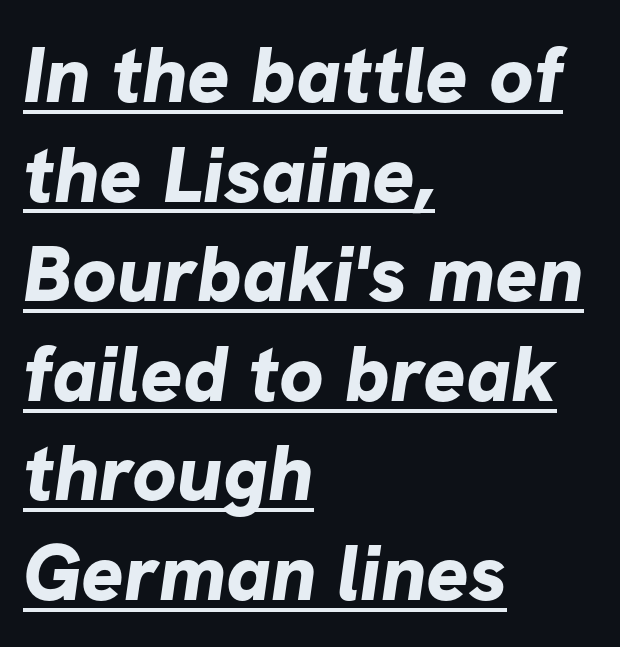
Are there feet on the stems? There aren't — it's a sans. Compared with an ordinary text face, these strokes are far heavier — a full bold. Honestly, the letter spacing is just normal — you wouldn't notice it. The compositor pushed each line to the left boundary. Proportional: the letters do not fall into vertical columns. The rendering uses a moderate line-height, typical for paragraphs.
